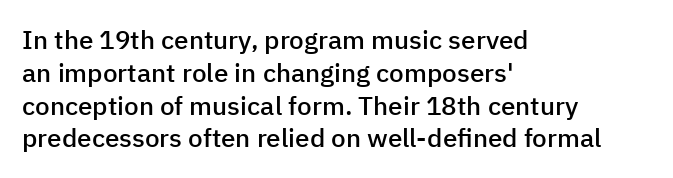
The image shows 26 px text type, upright; set left-aligned, normal line spacing (1.26x), normal letter spacing, not underlined.
